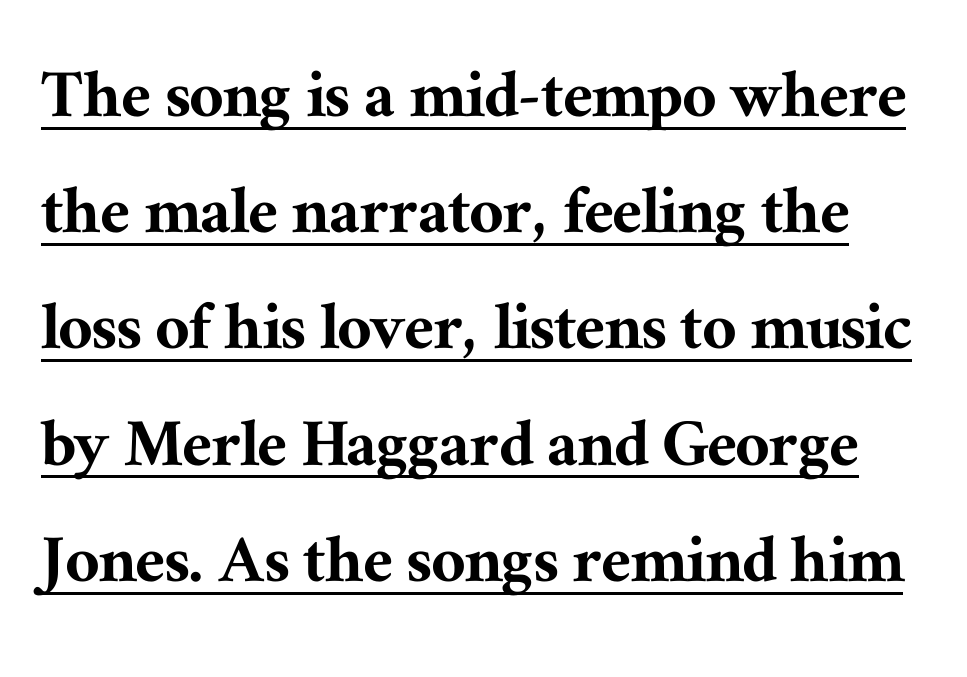
The face used here is proportionally spaced, like ordinary book or web type. The letterforms sit shoulder to shoulder at normal distance. Somebody hit Ctrl+U on this one — the words are underlined. Do the letters lean? They stand straight. Does the leading feel generous? No, just average. Little horizontal feet cap the strokes, marking this as serif type.
